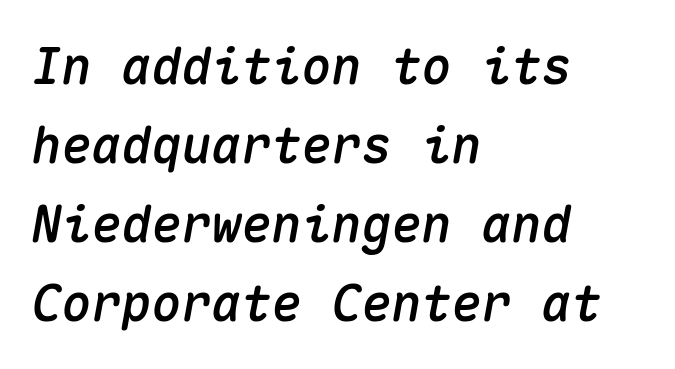
Q: Is the text italic (slanted)? A: Yes, it leans right by about 10 degrees.
Q: Is the text underlined? A: No.
Q: How is the paragraph aligned? A: Left-aligned.
Q: Is the spacing between letters normal or unusually wide? A: Normal.
Q: Is the spacing between lines tight, normal or loose? A: Normal.
Q: Width (condensed, normal, or wide)? A: Normal.
Q: Stroke contrast? A: Medium.
Q: x-height? A: Medium.
Q: Monospaced? A: Yes.
